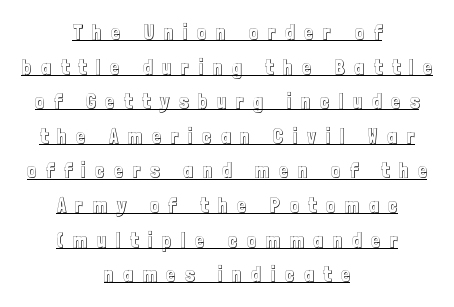
{"italic": "no", "underline": "yes", "align": "center", "line_spacing_ratio": 1.73, "letter_spacing": "wide", "letter_spacing_em": 0.5, "glyph_px": 20}
